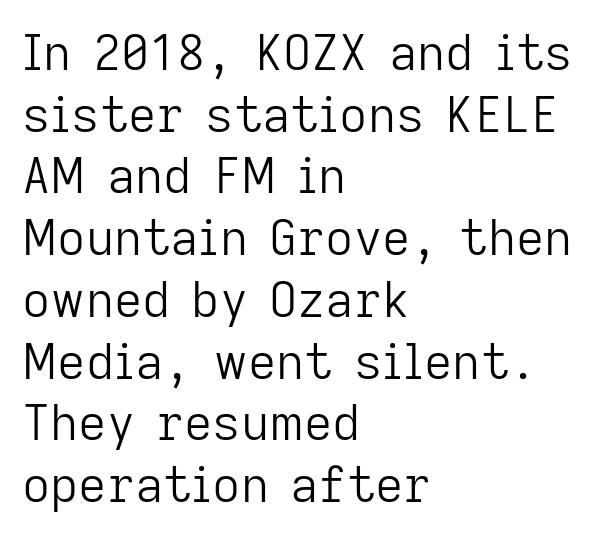
{"serif": "no", "italic": "no", "bold": "no", "weight": "light", "width": "normal", "stroke_contrast": "low", "x_height": "medium", "monospaced": "no", "underline": "no", "align": "left", "line_spacing": "normal", "line_spacing_ratio": 1.26, "letter_spacing": "normal", "letter_spacing_em": 0.0, "glyph_px": 49}
